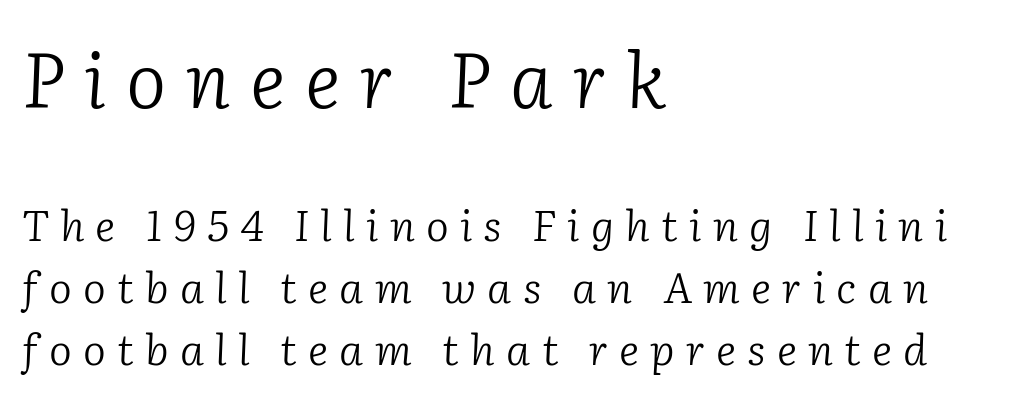
{"serif": "yes", "italic": "yes", "lean": "right", "slant_degrees": 2, "bold": "no", "weight": "light", "width": "normal", "stroke_contrast": "low", "x_height": "medium", "monospaced": "no", "underline": "no", "align": "left", "line_spacing": "normal", "line_spacing_ratio": 1.44, "letter_spacing": "wide", "letter_spacing_em": 0.26, "larger_block": "first", "size_ratio": 1.77, "glyph_px": 76}
